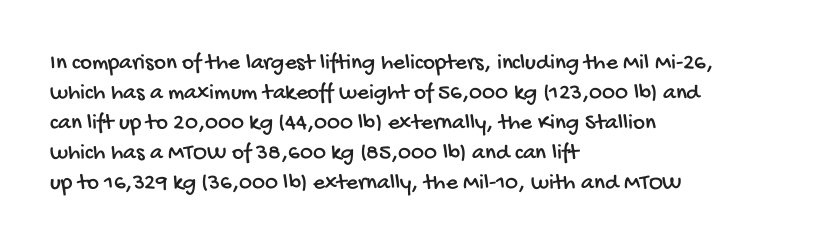
Underlining? Definitely not there. The passage is arranged the way most books set body copy — flush left. The tracking reads as untouched default to a designer's eye. Regarding leading, the lines here are spaced in the standard way.
